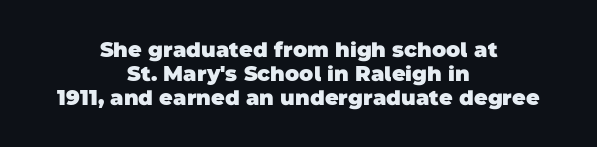
The image shows 21 px bold type; set centered, tight line spacing (1.14x), normal letter spacing, not underlined.
